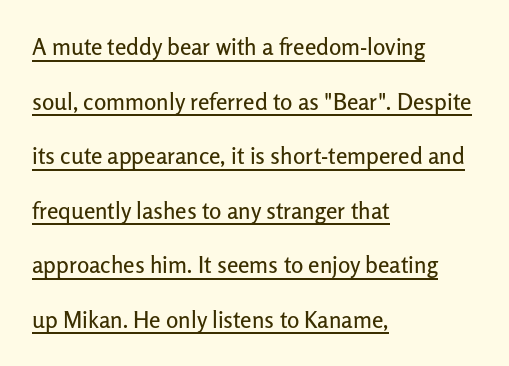
The image shows 23 px text type, upright; set left-aligned, loose line spacing (2.37x), normal letter spacing, underlined.
